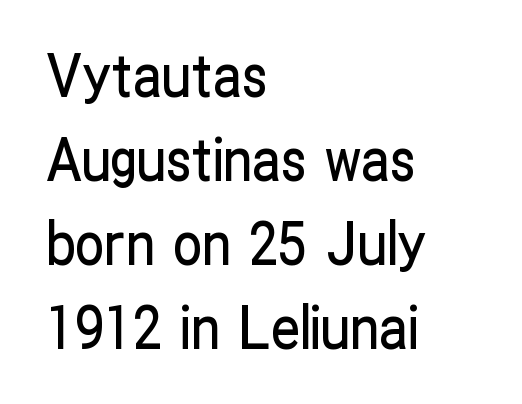
{"serif": "no", "italic": "no", "width": "condensed", "stroke_contrast": "low", "x_height": "medium", "monospaced": "no", "underline": "no", "align": "left", "line_spacing": "normal", "line_spacing_ratio": 1.45, "letter_spacing": "normal", "letter_spacing_em": 0.0, "glyph_px": 58}
